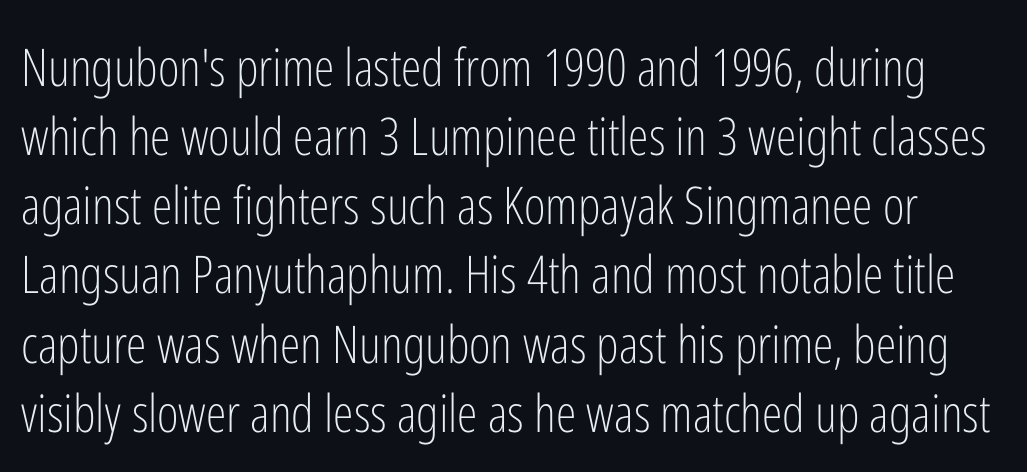
The image shows 52 px light, condensed sans-serif type, upright; set normal line spacing (1.33x), normal letter spacing, not underlined; low stroke contrast and a medium x-height.
